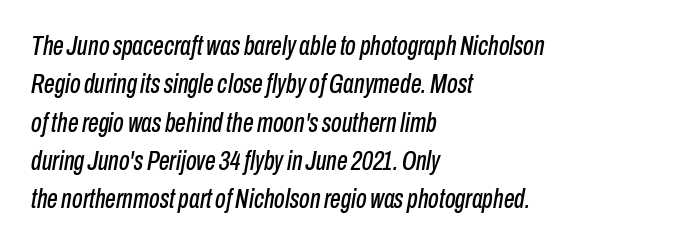
{"italic": "yes", "lean": "right", "slant_degrees": 10, "underline": "no", "align": "left", "line_spacing": "normal", "line_spacing_ratio": 1.42, "letter_spacing": "normal", "letter_spacing_em": 0.0, "glyph_px": 27}
